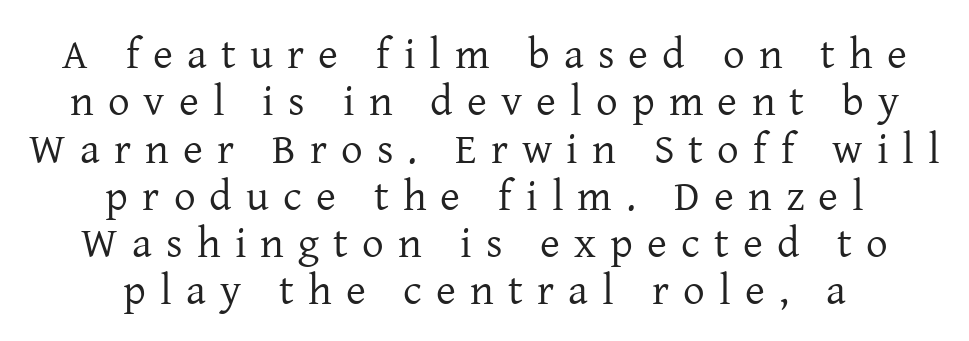
The image shows 43 px regular-weight serif type, upright; set centered, tight line spacing (1.1x), unusually wide letter spacing (+0.33 em), not underlined; low stroke contrast and a medium x-height.
